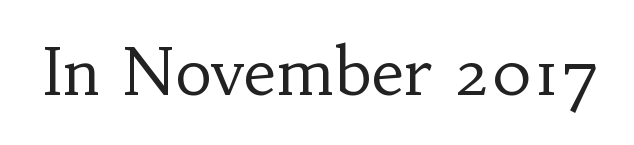
The image shows 64 px regular-weight serif type, upright; set normal letter spacing, not underlined; low stroke contrast and a small x-height.
